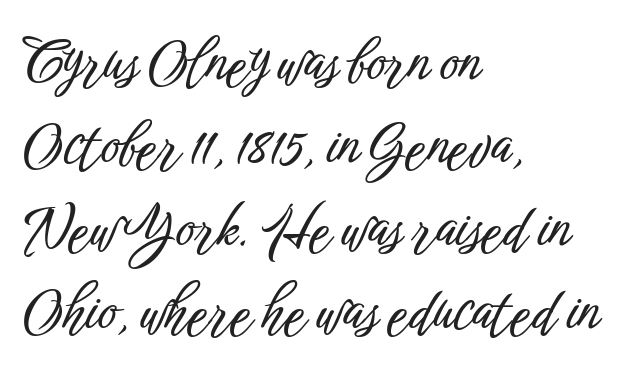
Q: Is the text italic (slanted)? A: Yes.
Q: Is the typeface a serif or a sans-serif typeface? A: Sans-serif.
Q: Is the text underlined? A: No.
Q: How is the paragraph aligned? A: Left-aligned.
Q: Is the spacing between letters normal or unusually wide? A: Normal.
Q: Is the spacing between lines tight, normal or loose? A: Normal.
Q: Width (condensed, normal, or wide)? A: Condensed.
Q: Stroke contrast? A: Low.
Q: x-height? A: Medium.
Q: Monospaced? A: No.
